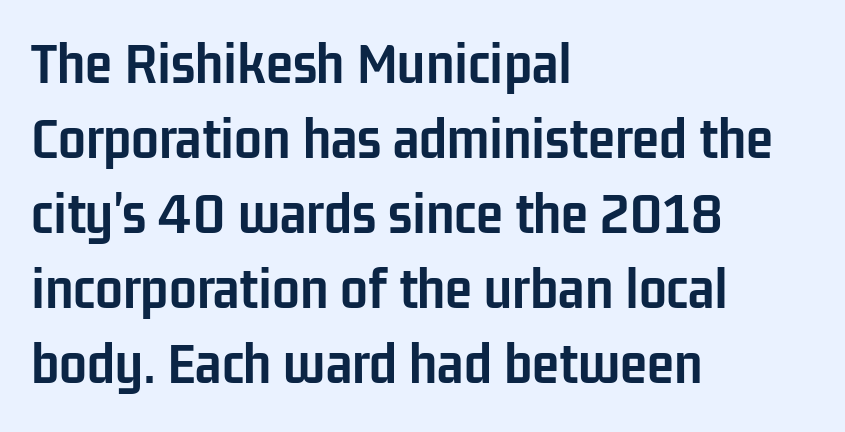
The designer went with a sans here, leaving each stem footless. Think of a printed novel: that variable character pitch is what you see here. Layout note: lines flush left. Is there any slant? The stems are plumb.
